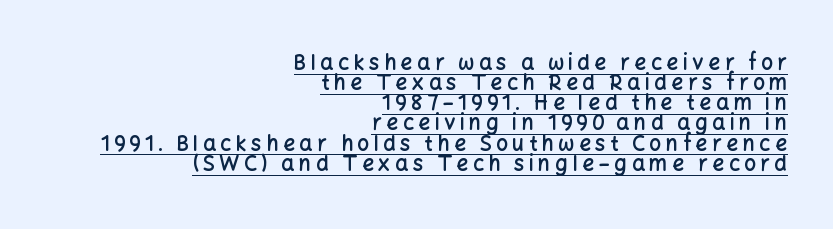
The image shows 21 px text type, upright; set right-aligned, tight line spacing (0.96x), unusually wide letter spacing (+0.21 em), underlined.
